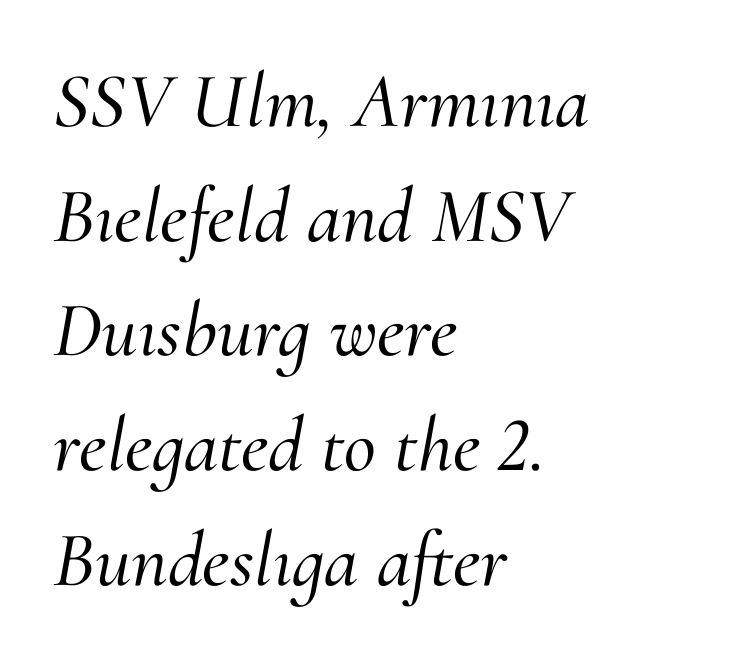
{"serif": "yes", "italic": "yes", "lean": "right", "slant_degrees": 10, "width": "normal", "stroke_contrast": "medium", "x_height": "small", "monospaced": "no", "underline": "no", "align": "left", "line_spacing": "normal", "line_spacing_ratio": 1.47, "letter_spacing": "normal", "letter_spacing_em": 0.0, "glyph_px": 78}
